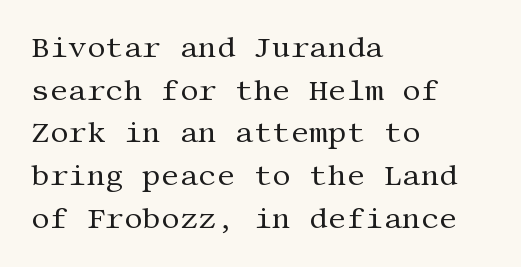
Q: Is the text bold? A: No.
Q: Is the text italic (slanted)? A: No, it is upright.
Q: Is the typeface a serif or a sans-serif typeface? A: Serif.
Q: Is the text underlined? A: No.
Q: How is the paragraph aligned? A: Left-aligned.
Q: Is the spacing between letters normal or unusually wide? A: Normal.
Q: Is the spacing between lines tight, normal or loose? A: Normal.
Q: Width (condensed, normal, or wide)? A: Normal.
Q: Stroke contrast? A: Medium.
Q: x-height? A: Large.
